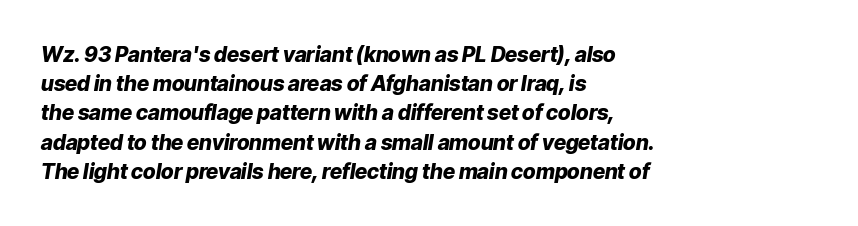
The image shows 21 px bold type, italic (leaning right); set left-aligned, normal line spacing (1.39x), normal letter spacing, not underlined.
